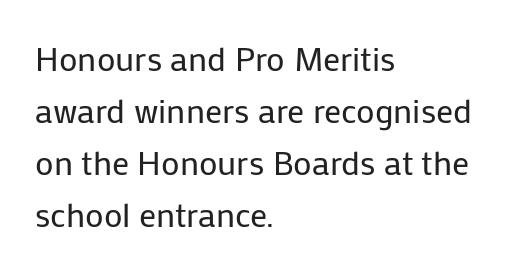
Check where the strokes stop: nothing finishes them off — pure sans. Typeset ragged right — the left edge is the straight one. The weight would be labelled regular, book, light, or lighter still. The passage shown is typed in a proportional face where columns would drift. Posture: upright roman.
